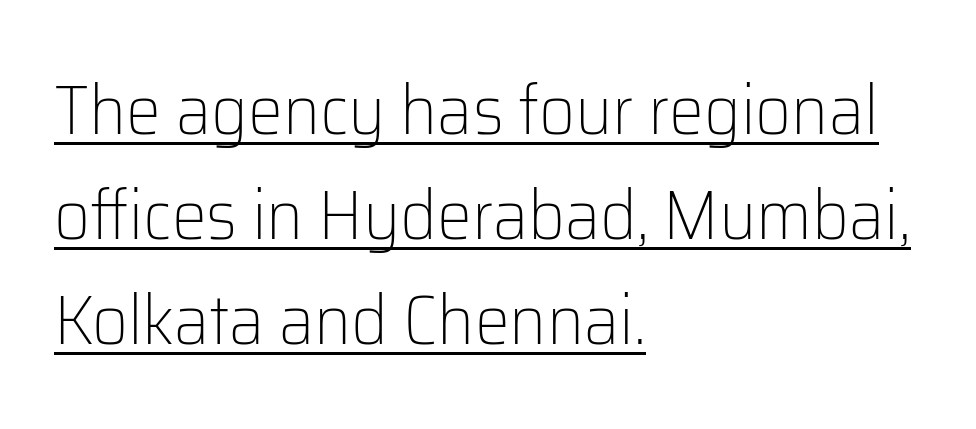
{"serif": "no", "italic": "no", "bold": "no", "weight": "light", "width": "normal", "stroke_contrast": "low", "x_height": "medium", "monospaced": "no", "underline": "yes", "align": "left", "line_spacing": "normal", "line_spacing_ratio": 1.5, "letter_spacing": "normal", "letter_spacing_em": 0.0, "glyph_px": 70}
